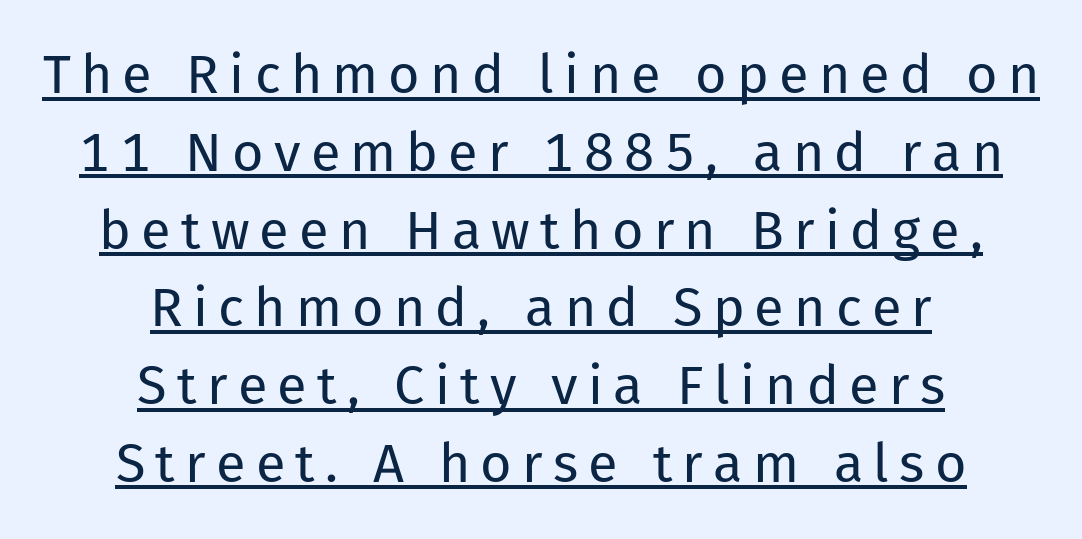
{"serif": "no", "italic": "no", "bold": "no", "weight": "regular", "width": "normal", "stroke_contrast": "low", "x_height": "medium", "monospaced": "no", "underline": "yes", "align": "center", "line_spacing": "normal", "line_spacing_ratio": 1.44, "glyph_px": 54}
